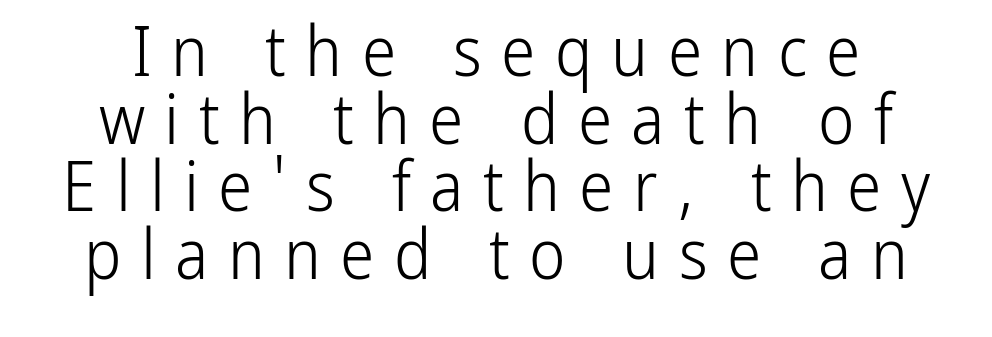
Q: Is the text bold? A: No.
Q: Is the text italic (slanted)? A: No, it is upright.
Q: Is the typeface a serif or a sans-serif typeface? A: Sans-serif.
Q: Is the text underlined? A: No.
Q: How is the paragraph aligned? A: Centered.
Q: Is the spacing between letters normal or unusually wide? A: Unusually wide.
Q: Is the spacing between lines tight, normal or loose? A: Tight.
Q: Width (condensed, normal, or wide)? A: Condensed.
Q: Stroke contrast? A: Low.
Q: x-height? A: Medium.
Q: Monospaced? A: No.
